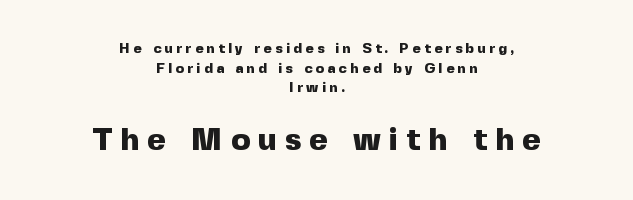
The image shows 32 px heavy sans-serif type, upright; set centered, normal line spacing (1.4x), unusually wide letter spacing (+0.25 em), not underlined; the second (bottom) block is 2.29x larger; a medium x-height.
